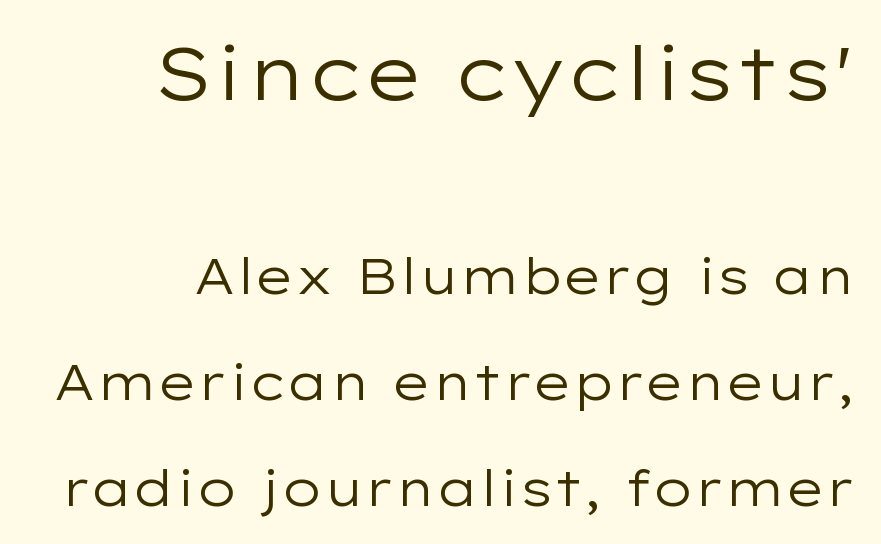
Q: Is the text bold? A: No.
Q: Is the text italic (slanted)? A: No, it is upright.
Q: Is the typeface a serif or a sans-serif typeface? A: Sans-serif.
Q: Is the text underlined? A: No.
Q: How is the paragraph aligned? A: Right-aligned.
Q: Is the spacing between letters normal or unusually wide? A: Normal.
Q: Is the spacing between lines tight, normal or loose? A: Loose.
Q: Which block of text is set in a larger size, the first (top) or the second (bottom)? A: The first (top) one.
Q: Width (condensed, normal, or wide)? A: Wide.
Q: Stroke contrast? A: Low.
Q: x-height? A: Medium.
Q: Monospaced? A: No.
